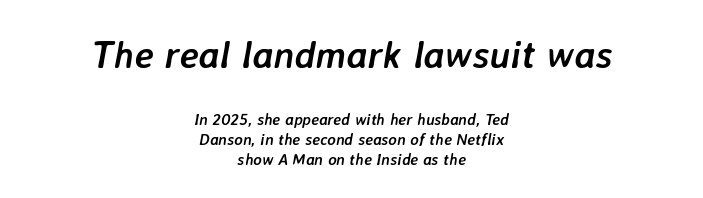
The image shows 39 px semibold type, italic (leaning right); set centered, normal line spacing (1.25x), normal letter spacing, not underlined; the first (top) block is 2.44x larger; low stroke contrast and a medium x-height.
